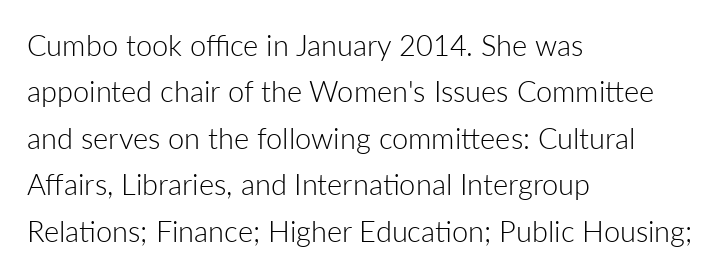
Q: Is the text bold? A: No.
Q: Is the text italic (slanted)? A: No, it is upright.
Q: Is the typeface a serif or a sans-serif typeface? A: Sans-serif.
Q: Is the text underlined? A: No.
Q: How is the paragraph aligned? A: Left-aligned.
Q: Is the spacing between letters normal or unusually wide? A: Normal.
Q: Is the spacing between lines tight, normal or loose? A: Normal.
Q: Width (condensed, normal, or wide)? A: Normal.
Q: Stroke contrast? A: Low.
Q: x-height? A: Medium.
Q: Monospaced? A: No.
